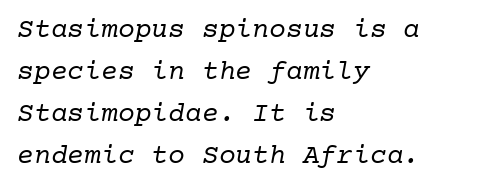
{"serif": "yes", "bold": "no", "weight": "regular", "width": "normal", "stroke_contrast": "low", "x_height": "medium", "monospaced": "yes", "underline": "no", "align": "left", "line_spacing": "normal", "line_spacing_ratio": 1.5, "letter_spacing": "normal", "letter_spacing_em": 0.0, "glyph_px": 28}
